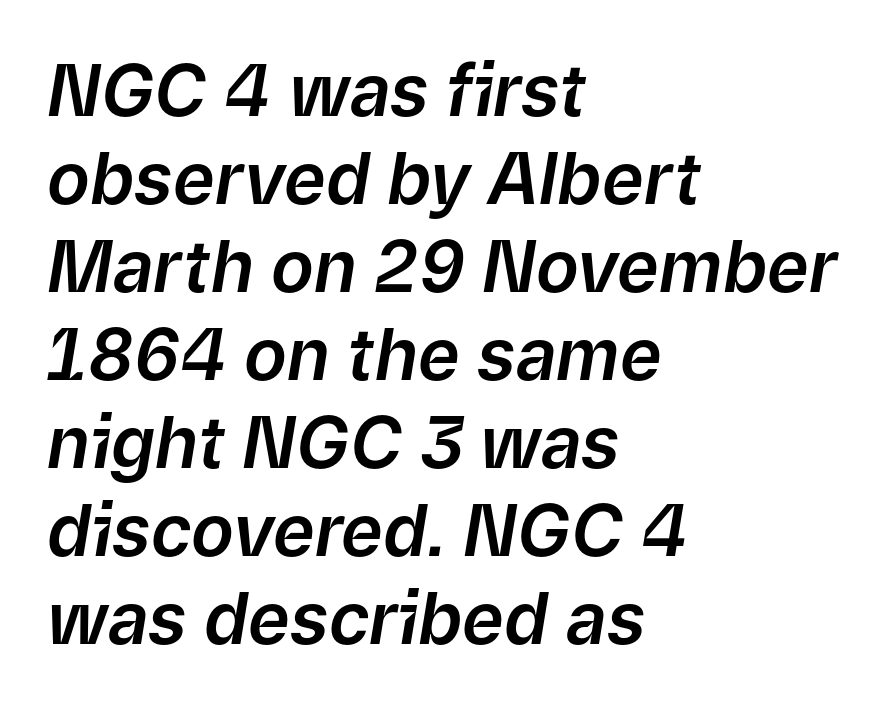
{"italic": "yes", "lean": "right", "slant_degrees": 9, "width": "normal", "stroke_contrast": "low", "x_height": "medium", "monospaced": "no", "underline": "no", "align": "left", "line_spacing_ratio": 1.24, "letter_spacing": "normal", "letter_spacing_em": 0.0, "glyph_px": 71}
